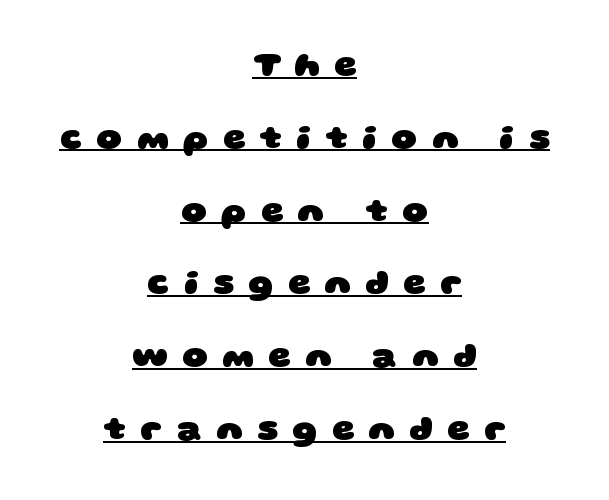
The image shows 35 px heavy, wide sans-serif type; set centered, loose line spacing (2.08x), unusually wide letter spacing (+0.41 em), underlined; low stroke contrast and a large x-height.
